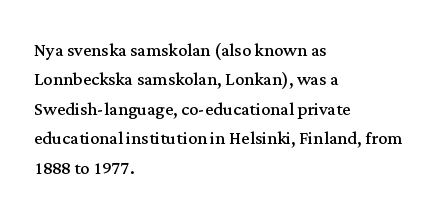
{"italic": "no", "bold": "no", "underline": "no", "align": "left", "line_spacing": "normal", "line_spacing_ratio": 1.28, "letter_spacing": "normal", "letter_spacing_em": 0.0, "glyph_px": 23}
